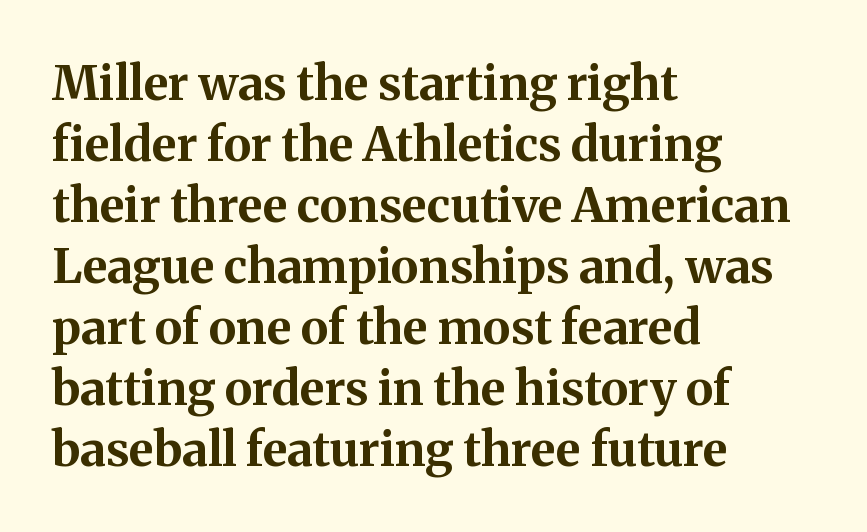
Q: Is the text bold? A: Yes.
Q: Is the text italic (slanted)? A: No, it is upright.
Q: Is the typeface a serif or a sans-serif typeface? A: Serif.
Q: Is the text underlined? A: No.
Q: How is the paragraph aligned? A: Left-aligned.
Q: Is the spacing between letters normal or unusually wide? A: Normal.
Q: Is the spacing between lines tight, normal or loose? A: Normal.
Q: Width (condensed, normal, or wide)? A: Normal.
Q: Stroke contrast? A: Medium.
Q: x-height? A: Medium.
Q: Monospaced? A: No.
